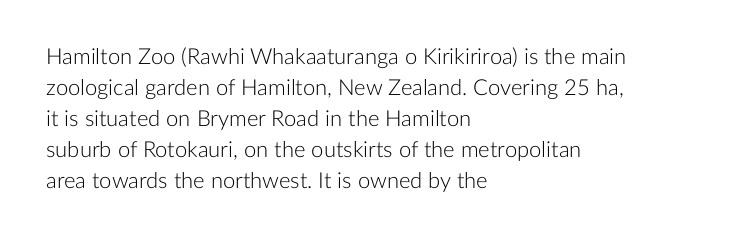
{"italic": "no", "bold": "no", "underline": "no", "align": "left", "line_spacing": "normal", "line_spacing_ratio": 1.41, "letter_spacing": "normal", "letter_spacing_em": 0.0, "glyph_px": 22}
